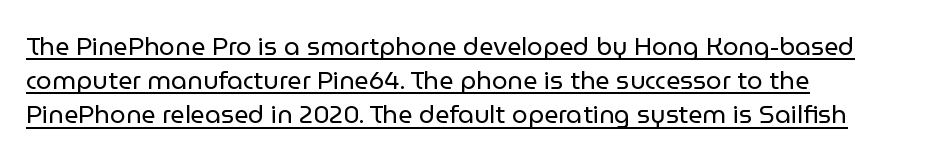
Characters remain perfectly vertical along every line. The passage shown stacks its lines at a standard gap. Alignment: flush left. Short note: letters normally spaced.
